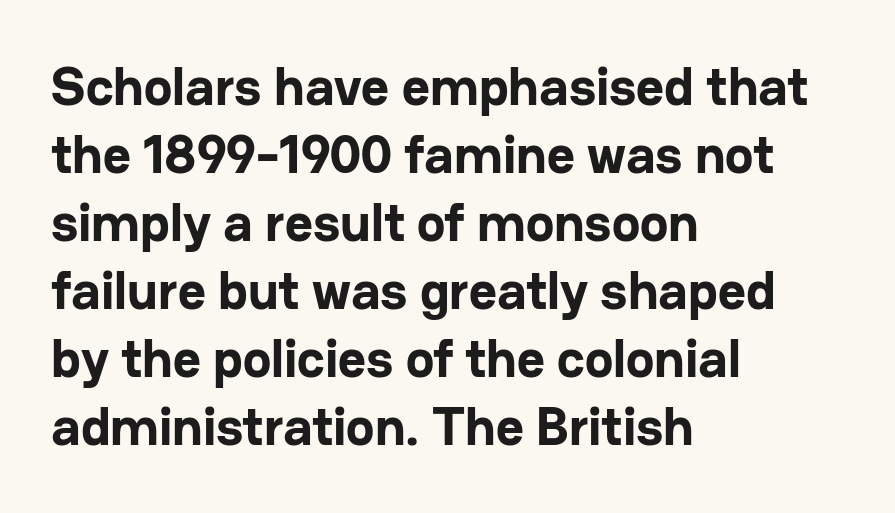
Q: Is the text bold? A: Yes.
Q: Is the text italic (slanted)? A: No, it is upright.
Q: Is the typeface a serif or a sans-serif typeface? A: Sans-serif.
Q: Is the text underlined? A: No.
Q: How is the paragraph aligned? A: Left-aligned.
Q: Is the spacing between letters normal or unusually wide? A: Normal.
Q: Is the spacing between lines tight, normal or loose? A: Normal.
Q: Width (condensed, normal, or wide)? A: Normal.
Q: Stroke contrast? A: Low.
Q: x-height? A: Medium.
Q: Monospaced? A: No.
